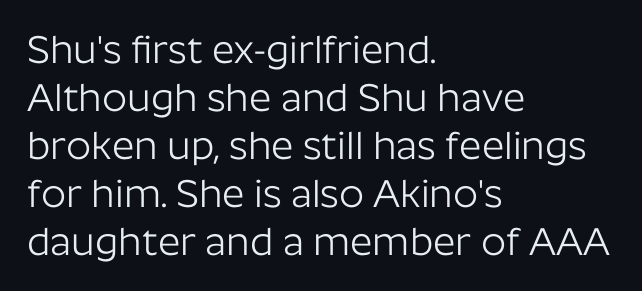
The image shows 39 px light sans-serif type, upright; set left-aligned, line spacing 1.23x, normal letter spacing, not underlined; low stroke contrast and a medium x-height.
